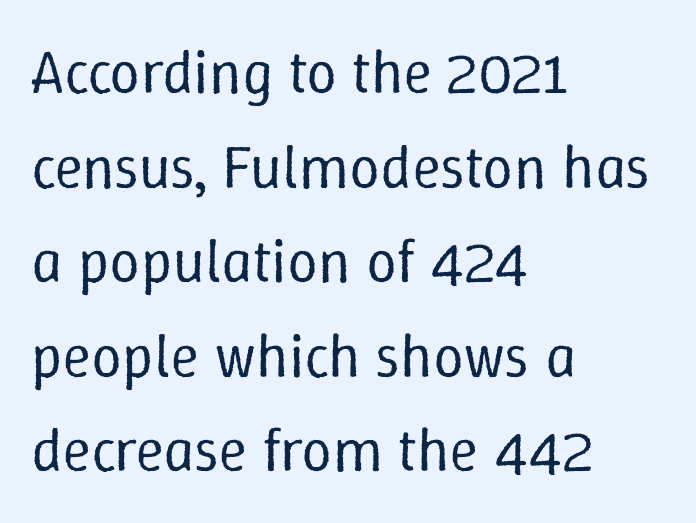
Designer's note — italics off, roman on. The tracking reads as untouched default to a designer's eye. The rendering anchors every line to the left-hand side. Notice how descenders clear the ascenders below comfortably — that's standard leading. The rendering uses natural spacing where letterforms have individual widths. Is this a heavy cut? Hardly; it is regular or lighter.
